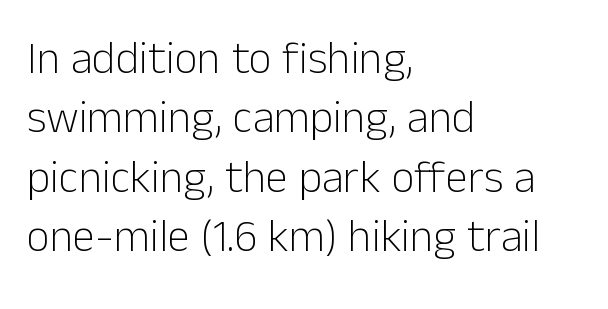
{"serif": "no", "italic": "no", "bold": "no", "weight": "light", "width": "normal", "stroke_contrast": "low", "x_height": "medium", "monospaced": "no", "underline": "no", "align": "left", "line_spacing": "normal", "line_spacing_ratio": 1.32, "letter_spacing": "normal", "letter_spacing_em": 0.0, "glyph_px": 45}
